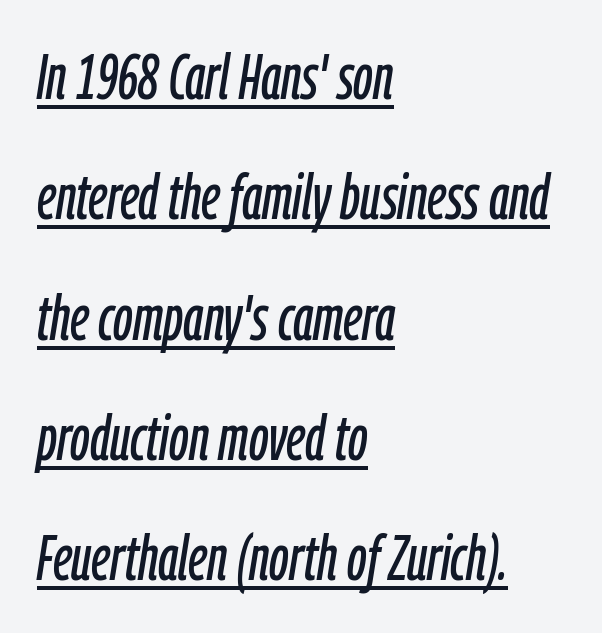
{"italic": "yes", "lean": "right", "slant_degrees": 9, "width": "condensed", "stroke_contrast": "low", "x_height": "medium", "monospaced": "no", "underline": "yes", "align": "left", "line_spacing_ratio": 1.88, "letter_spacing": "normal", "letter_spacing_em": 0.0, "glyph_px": 64}
